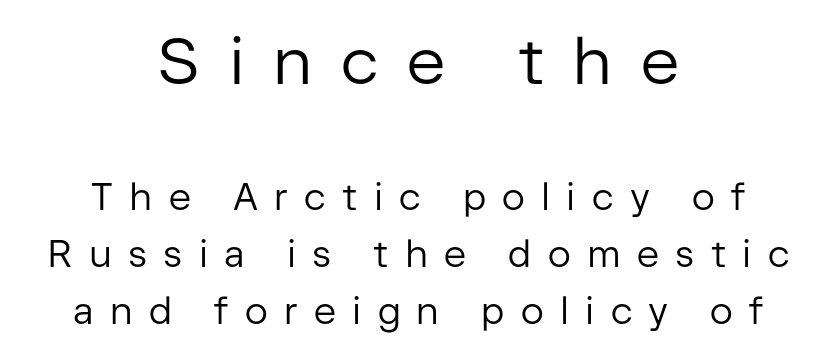
Weight: not bold — regular or lighter. Every stem runs plumb, perpendicular to the baseline. You get the large type first, then a drop to smaller type. Spacing verdict: proportional, widths tailored to each character. The face used here is a sans, in the tradition of grotesques and geometrics. Evenly set lines give the paragraph a standard silhouette.
